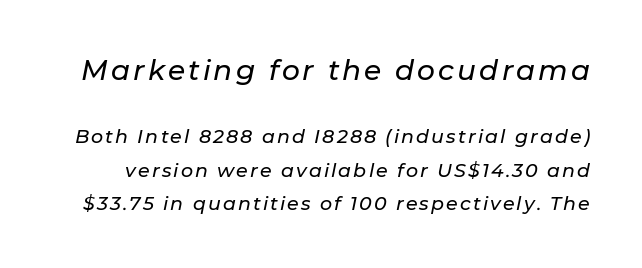
The image shows 28 px text type, italic (leaning right); set line spacing 1.77x, not underlined; the first (top) block is 1.47x larger; low stroke contrast and a medium x-height.
